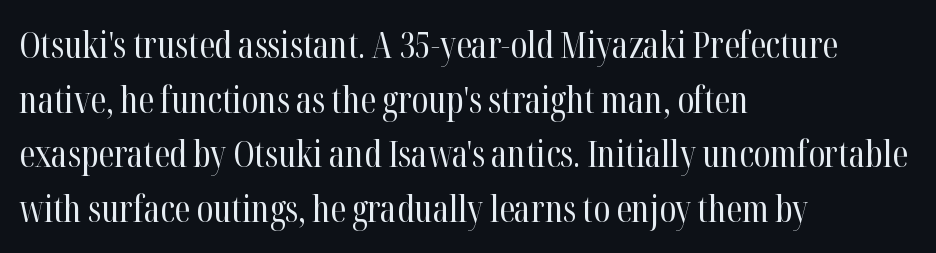
Q: Is the text bold? A: No.
Q: Is the text italic (slanted)? A: No, it is upright.
Q: Is the typeface a serif or a sans-serif typeface? A: Serif.
Q: Is the text underlined? A: No.
Q: How is the paragraph aligned? A: Left-aligned.
Q: Is the spacing between letters normal or unusually wide? A: Normal.
Q: Is the spacing between lines tight, normal or loose? A: Normal.
Q: Width (condensed, normal, or wide)? A: Condensed.
Q: Stroke contrast? A: High.
Q: x-height? A: Medium.
Q: Monospaced? A: No.
